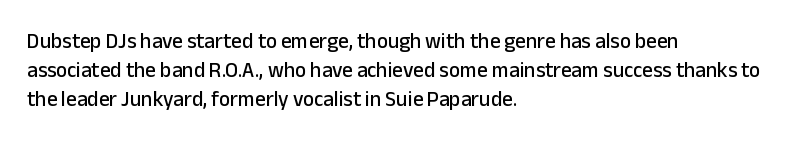
The image shows 21 px text type, upright; set left-aligned, normal line spacing (1.38x), normal letter spacing, not underlined.
